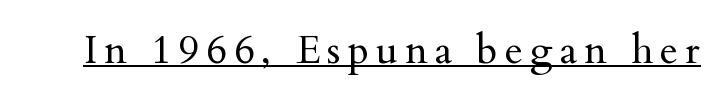
{"serif": "yes", "italic": "no", "bold": "no", "weight": "regular", "width": "normal", "stroke_contrast": "medium", "x_height": "small", "monospaced": "no", "underline": "yes", "glyph_px": 40}
